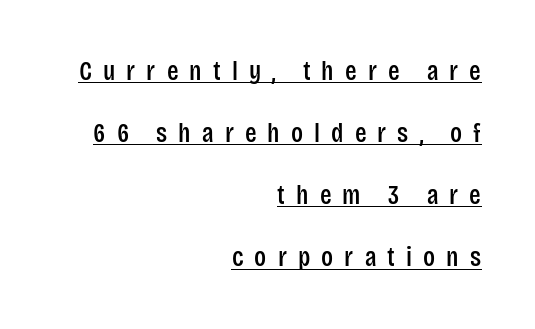
{"italic": "no", "underline": "yes", "align": "right", "line_spacing": "loose", "line_spacing_ratio": 2.3, "letter_spacing": "wide", "letter_spacing_em": 0.41, "glyph_px": 27}
